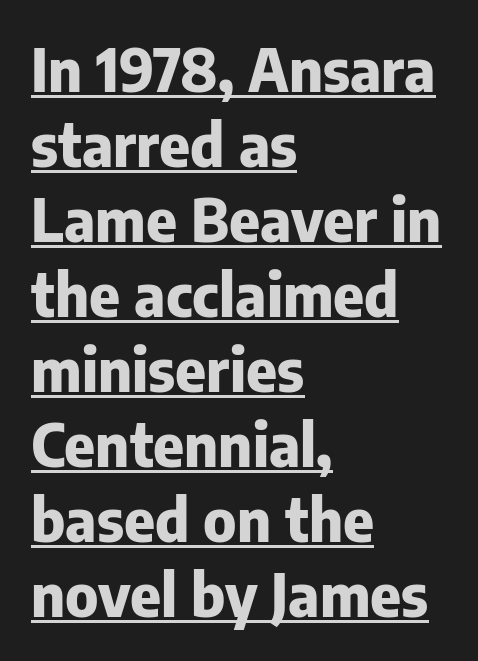
{"serif": "no", "italic": "no", "bold": "yes", "weight": "heavy", "width": "normal", "stroke_contrast": "low", "x_height": "medium", "monospaced": "no", "underline": "yes", "align": "left", "line_spacing": "normal", "line_spacing_ratio": 1.27, "letter_spacing": "normal", "letter_spacing_em": 0.0, "glyph_px": 59}
